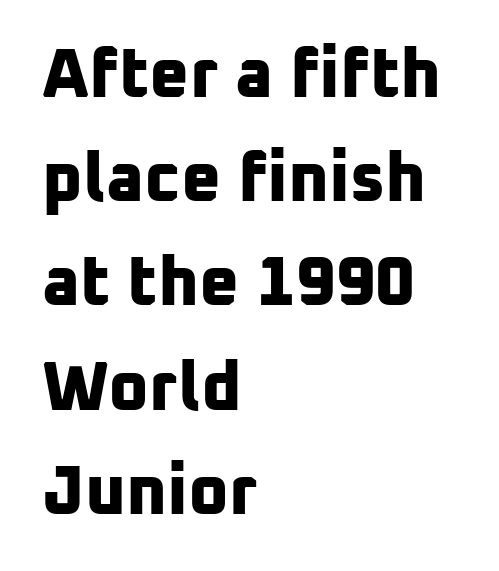
The vertical gap from one line to the next is medium. Typeset ragged right — the left edge is the straight one. Does the type have serifs? No, each stem ends abruptly. The rendering uses a bold face; every stroke is thick and dark. A clean baseline with only descenders dipping below it.
